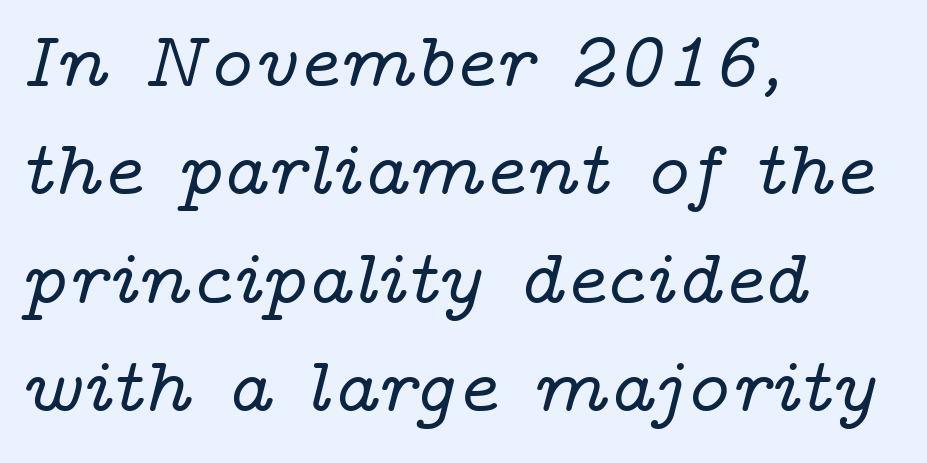
These lines are rendered in a variable-pitch font. Check under the words: just untouched page. In CSS terms this would be text-align: left. Caption: standard tracking, unaltered. Honestly, the row spacing looks completely unremarkable. Compared with ordinary roman type, these characters are visibly tilted.
